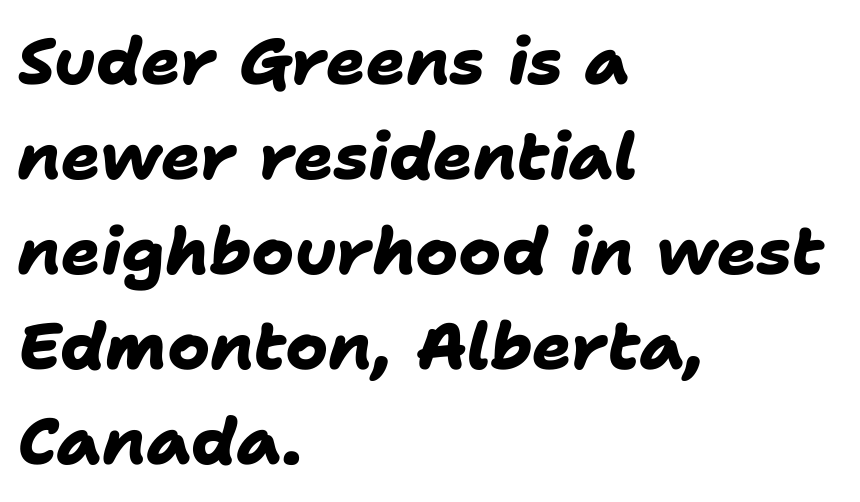
Q: Is the text bold? A: Yes.
Q: Is the typeface a serif or a sans-serif typeface? A: Sans-serif.
Q: Is the text underlined? A: No.
Q: How is the paragraph aligned? A: Left-aligned.
Q: Is the spacing between letters normal or unusually wide? A: Normal.
Q: Is the spacing between lines tight, normal or loose? A: Normal.
Q: Width (condensed, normal, or wide)? A: Normal.
Q: Stroke contrast? A: Low.
Q: x-height? A: Medium.
Q: Monospaced? A: No.
